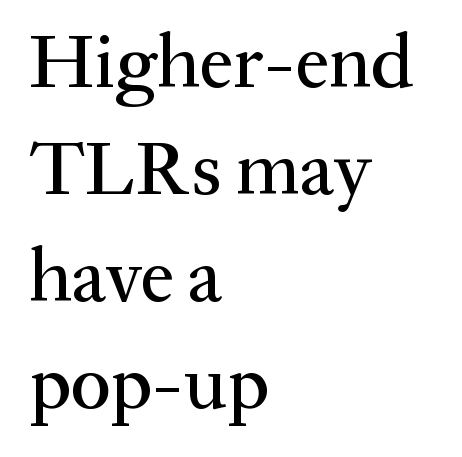
The image shows 76 px serif type, upright; set left-aligned, normal line spacing (1.41x), normal letter spacing, not underlined; medium stroke contrast and a medium x-height.
